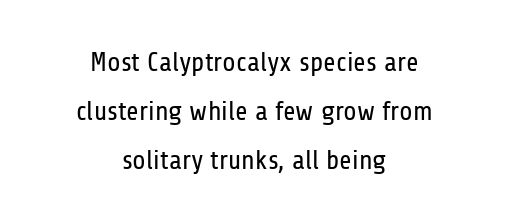
The letters stand upright; this is a roman face. These lines are centered, leaving both edges ragged. Plain, unruled lines of type. The passage shown has conventional tracking throughout. A light-to-regular cut is what we see here.
